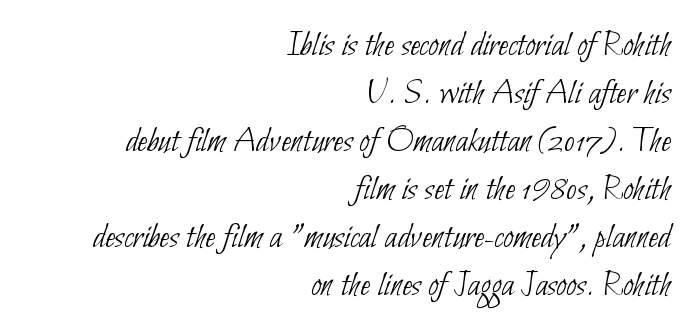
Each line ends at the same right margin while the left side varies. The letters advance in unequal steps, a hallmark of proportional type. No chunkiness to these letters — they're not bold. Words float on clear page, feet unadorned. Serifs: no, the terminals of the letterforms are clean. There is no visible air inserted between adjacent glyphs.
